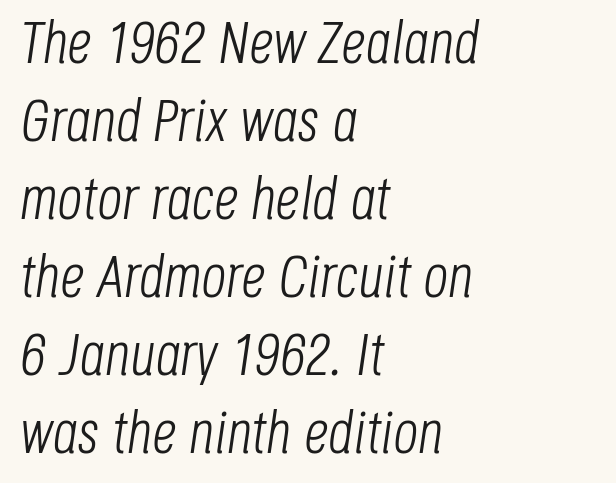
Q: Is the text bold? A: No.
Q: Is the text italic (slanted)? A: Yes, it leans right by about 8 degrees.
Q: Is the text underlined? A: No.
Q: How is the paragraph aligned? A: Left-aligned.
Q: Is the spacing between letters normal or unusually wide? A: Normal.
Q: Is the spacing between lines tight, normal or loose? A: Normal.
Q: Width (condensed, normal, or wide)? A: Condensed.
Q: Stroke contrast? A: Low.
Q: x-height? A: Large.
Q: Monospaced? A: No.
